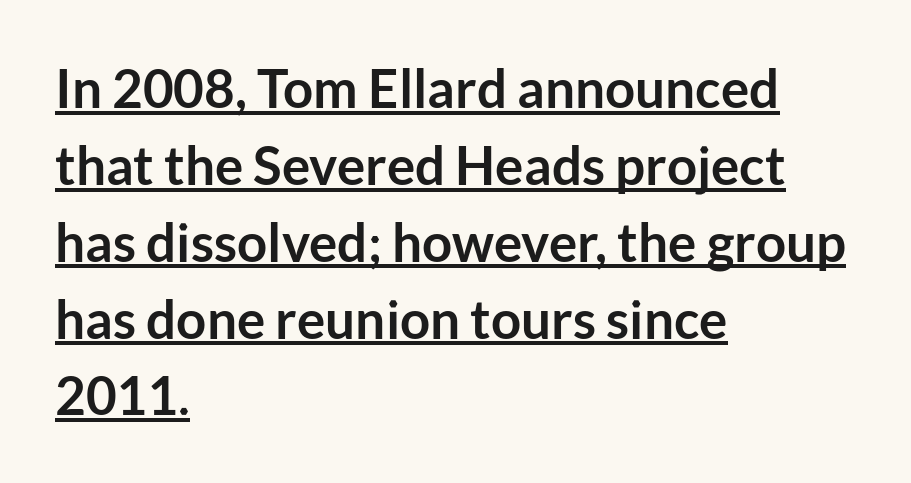
Q: Is the text bold? A: Yes.
Q: Is the text italic (slanted)? A: No, it is upright.
Q: Is the typeface a serif or a sans-serif typeface? A: Sans-serif.
Q: Is the text underlined? A: Yes.
Q: How is the paragraph aligned? A: Left-aligned.
Q: Is the spacing between letters normal or unusually wide? A: Normal.
Q: Is the spacing between lines tight, normal or loose? A: Normal.
Q: Width (condensed, normal, or wide)? A: Normal.
Q: Stroke contrast? A: Low.
Q: x-height? A: Medium.
Q: Monospaced? A: No.
